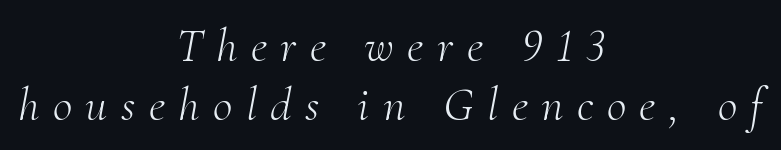
{"serif": "yes", "italic": "yes", "lean": "right", "slant_degrees": 10, "bold": "no", "weight": "light", "width": "normal", "stroke_contrast": "medium", "x_height": "small", "monospaced": "no", "underline": "no", "align": "center", "line_spacing_ratio": 1.22, "letter_spacing": "wide", "letter_spacing_em": 0.28, "glyph_px": 48}
